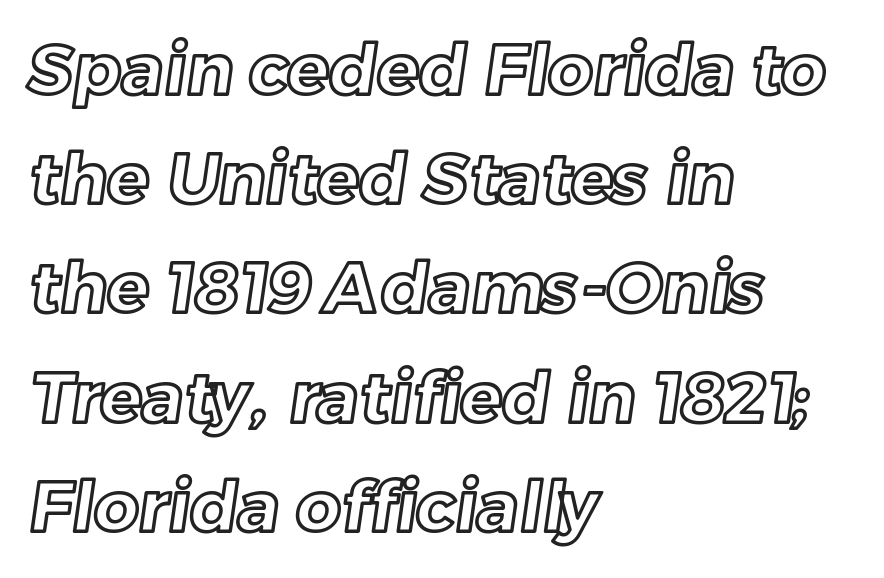
No word sits above an underline. The paragraph has a hard left edge and a soft right edge. Spacing between characters is what you'd get straight out of the box. The lines sit at an ordinary, default distance from one another. The passage shown is typed in a proportional face where columns would drift.
